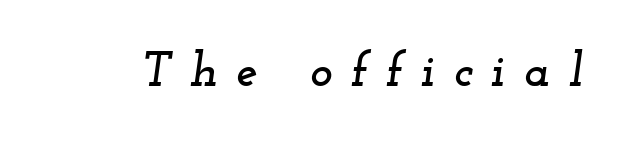
The image shows 48 px wide serif type, italic (leaning right); set unusually wide letter spacing (+0.39 em), not underlined; low stroke contrast and a small x-height.
